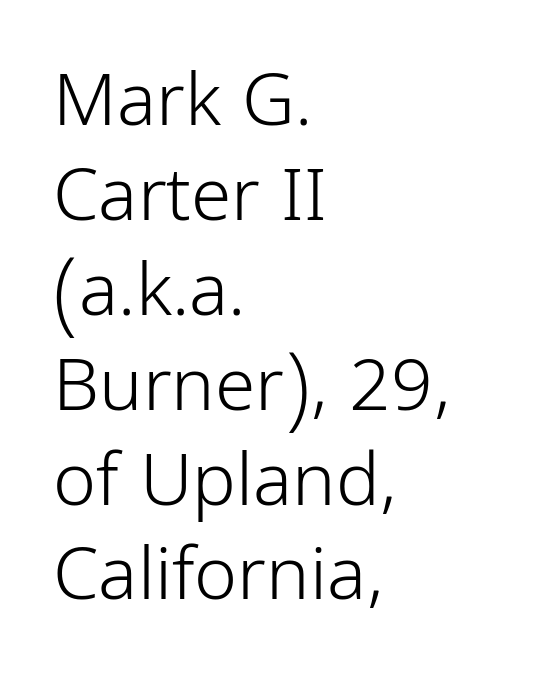
Q: Is the text bold? A: No.
Q: Is the text italic (slanted)? A: No, it is upright.
Q: Is the typeface a serif or a sans-serif typeface? A: Sans-serif.
Q: Is the text underlined? A: No.
Q: How is the paragraph aligned? A: Left-aligned.
Q: Is the spacing between letters normal or unusually wide? A: Normal.
Q: Is the spacing between lines tight, normal or loose? A: Normal.
Q: Width (condensed, normal, or wide)? A: Condensed.
Q: Stroke contrast? A: Low.
Q: x-height? A: Medium.
Q: Monospaced? A: No.
